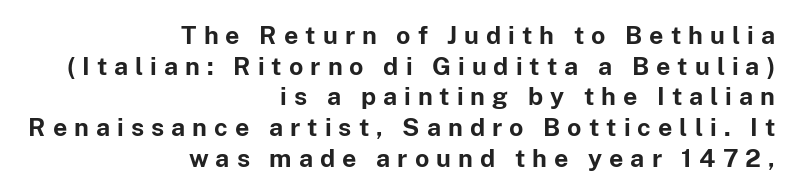
{"italic": "no", "bold": "yes", "underline": "no", "align": "right", "line_spacing_ratio": 1.23, "letter_spacing": "wide", "letter_spacing_em": 0.28, "glyph_px": 25}
